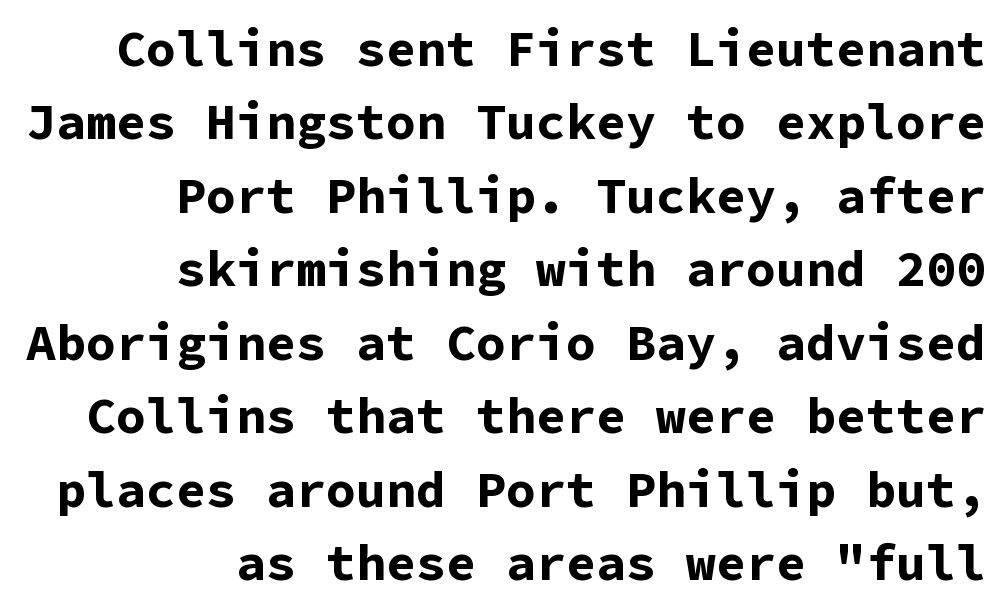
{"serif": "no", "italic": "no", "bold": "yes", "weight": "bold", "width": "normal", "stroke_contrast": "low", "x_height": "medium", "monospaced": "yes", "underline": "no", "align": "right", "line_spacing": "normal", "line_spacing_ratio": 1.47, "letter_spacing": "normal", "letter_spacing_em": 0.0, "glyph_px": 50}
